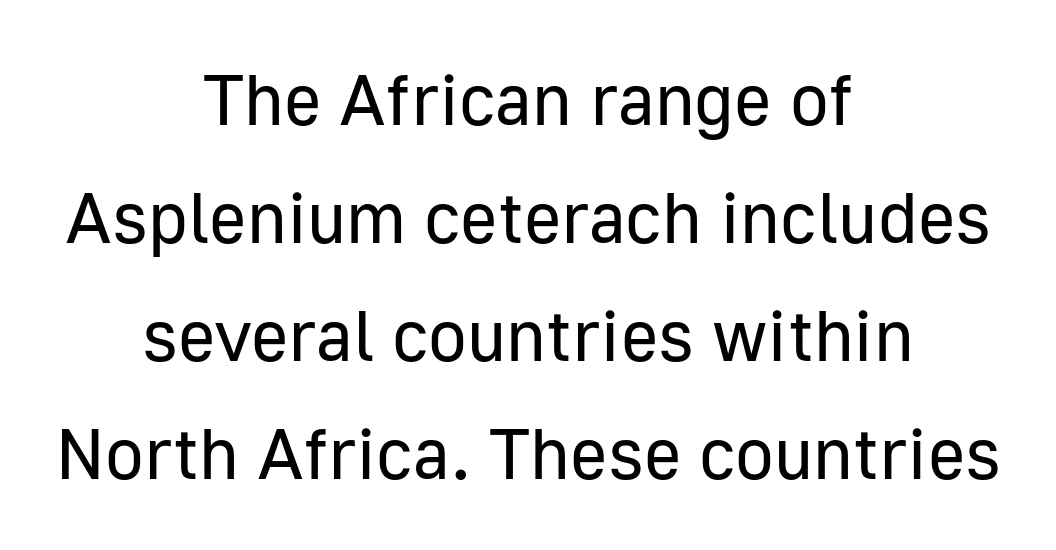
Note the varied advance widths — an 'i' is clearly narrower than an 'm'. Type without underlining. These lines were composed using upright roman letters. The type is set solid horizontally, with unmodified tracking.
